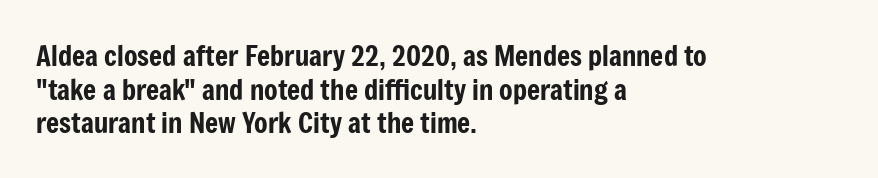
The image shows 28 px condensed sans-serif type, upright; set left-aligned, line spacing 1.2x, normal letter spacing, not underlined; low stroke contrast and a medium x-height.
